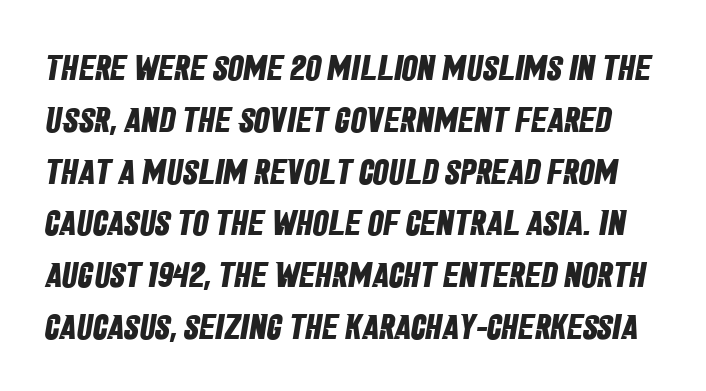
Check under the words: just untouched page. A dark, heavy texture on the line: the type is bold. Are there feet on the stems? There aren't — it's a sans. Does the leading feel generous? No, just average. You could call the tracking neutral — neither tight nor loose. This sample has the flowing, uneven cadence of proportional lettering.
